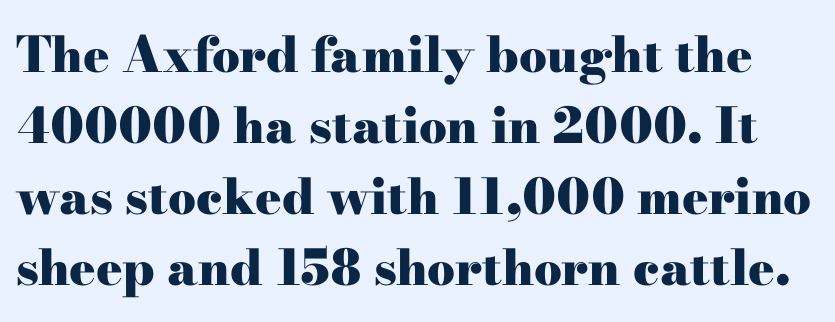
The image shows 49 px heavy, wide serif type, upright; set normal line spacing (1.45x), normal letter spacing, not underlined; high stroke contrast and a small x-height.
